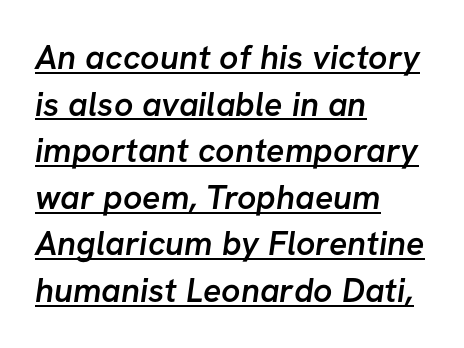
Q: Is the text bold? A: Semi-bold.
Q: Is the typeface a serif or a sans-serif typeface? A: Sans-serif.
Q: Is the text underlined? A: Yes.
Q: How is the paragraph aligned? A: Left-aligned.
Q: Is the spacing between letters normal or unusually wide? A: Normal.
Q: Is the spacing between lines tight, normal or loose? A: Normal.
Q: Width (condensed, normal, or wide)? A: Normal.
Q: Stroke contrast? A: Low.
Q: x-height? A: Medium.
Q: Monospaced? A: No.
